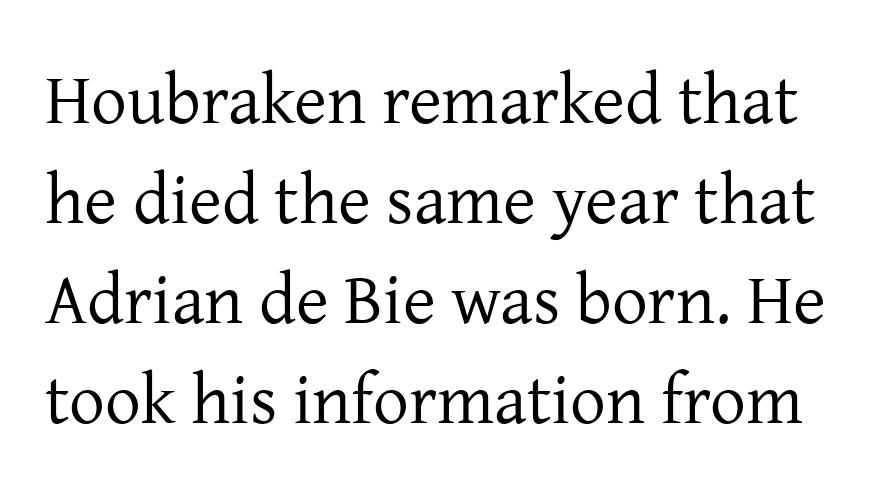
The image shows 71 px regular-weight serif type, upright; set normal line spacing (1.41x), normal letter spacing, not underlined; low stroke contrast and a medium x-height.
